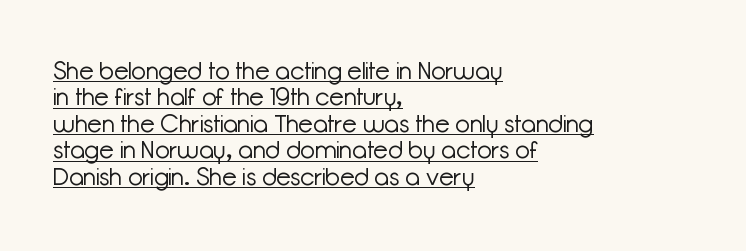
Characters remain perfectly vertical along every line. No extra ink here — the face is not bold. The rendering keeps characters at their native spacing. The words here are underlined. The paragraph shown leans on its left margin. Successive baselines arrive quickly, one right under another.
